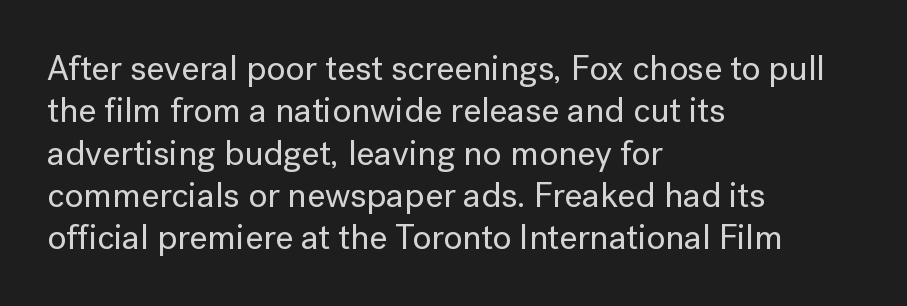
{"serif": "no", "italic": "no", "width": "normal", "stroke_contrast": "low", "x_height": "medium", "monospaced": "no", "underline": "no", "align": "left", "line_spacing_ratio": 1.21, "letter_spacing": "normal", "letter_spacing_em": 0.0, "glyph_px": 35}
